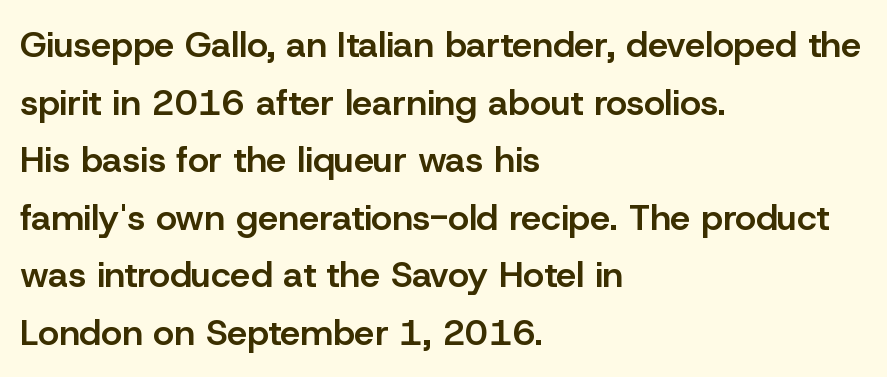
{"serif": "no", "italic": "no", "bold": "semi", "weight": "semibold", "width": "normal", "stroke_contrast": "low", "x_height": "medium", "monospaced": "no", "underline": "no", "align": "left", "line_spacing": "normal", "line_spacing_ratio": 1.6, "letter_spacing": "normal", "letter_spacing_em": 0.0, "glyph_px": 36}
